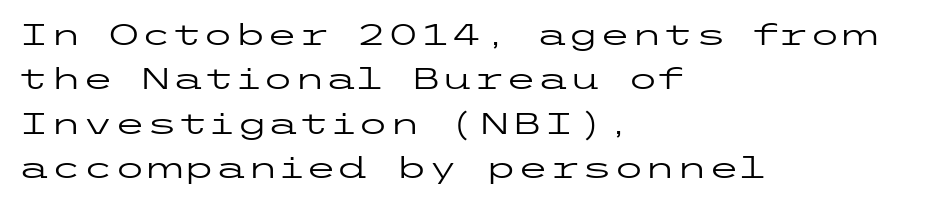
The image shows 29 px regular-weight, wide sans-serif type, upright; set left-aligned, normal line spacing (1.53x), normal letter spacing, not underlined; low stroke contrast and a medium x-height.
